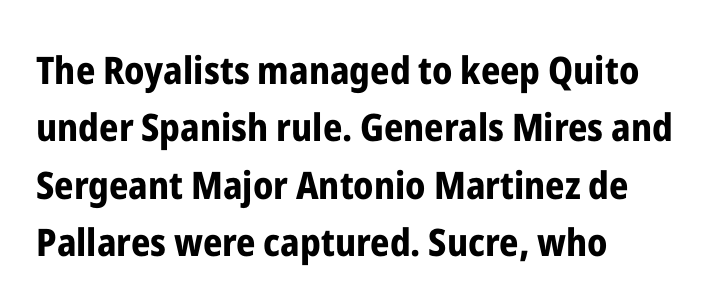
Q: Is the text bold? A: Yes.
Q: Is the text italic (slanted)? A: No, it is upright.
Q: Is the typeface a serif or a sans-serif typeface? A: Sans-serif.
Q: Is the text underlined? A: No.
Q: How is the paragraph aligned? A: Left-aligned.
Q: Is the spacing between letters normal or unusually wide? A: Normal.
Q: Is the spacing between lines tight, normal or loose? A: Normal.
Q: Width (condensed, normal, or wide)? A: Condensed.
Q: Stroke contrast? A: Low.
Q: x-height? A: Medium.
Q: Monospaced? A: No.
